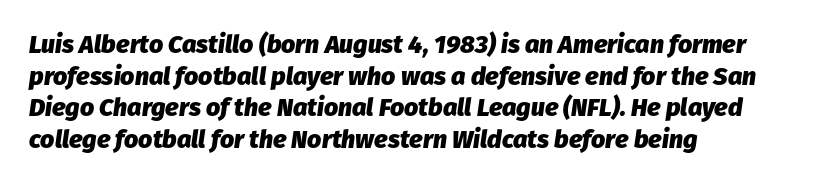
Q: Is the text bold? A: Yes.
Q: Is the text italic (slanted)? A: Yes, it leans right by about 8 degrees.
Q: Is the text underlined? A: No.
Q: How is the paragraph aligned? A: Left-aligned.
Q: Is the spacing between letters normal or unusually wide? A: Normal.
Q: Is the spacing between lines tight, normal or loose? A: Normal.
